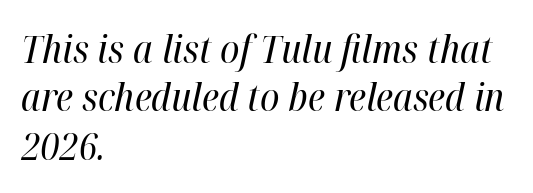
{"italic": "yes", "lean": "right", "slant_degrees": 12, "bold": "no", "weight": "regular", "width": "condensed", "stroke_contrast": "high", "x_height": "medium", "monospaced": "no", "underline": "no", "align": "left", "line_spacing_ratio": 1.24, "letter_spacing": "normal", "letter_spacing_em": 0.0, "glyph_px": 39}
